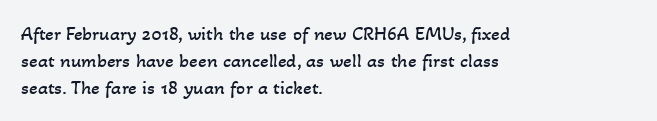
What's the leading like? Ordinary, nothing unusual. This rendering uses left alignment, leaving the right contour irregular. A bare baseline throughout the passage. No heavy texture on the line: the type isn't bold.
